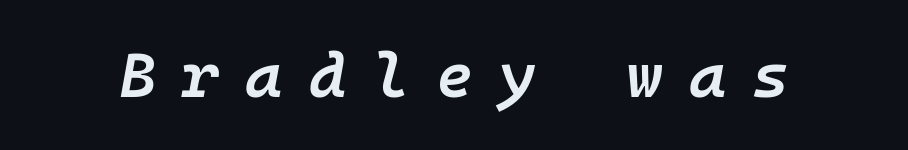
This sample uses an oblique cut, with every glyph tilted off the vertical. The strip under each line holds only bare page. Every character here occupies the same horizontal width, giving the sample a typewriter-like rhythm. In terms of weight, the rendering is demibold, just under bold.
